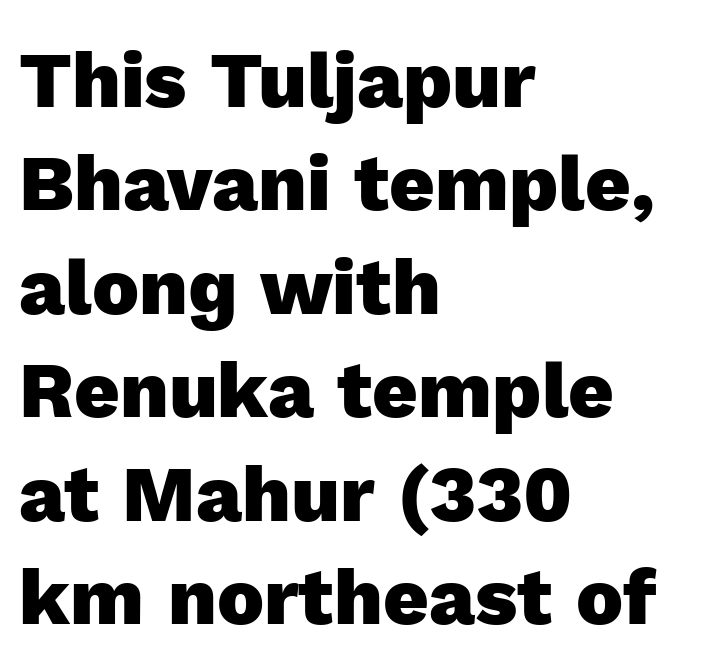
Q: Is the text bold? A: Yes.
Q: Is the text italic (slanted)? A: No, it is upright.
Q: Is the typeface a serif or a sans-serif typeface? A: Sans-serif.
Q: Is the text underlined? A: No.
Q: How is the paragraph aligned? A: Left-aligned.
Q: Is the spacing between letters normal or unusually wide? A: Normal.
Q: Is the spacing between lines tight, normal or loose? A: Normal.
Q: Width (condensed, normal, or wide)? A: Normal.
Q: x-height? A: Medium.
Q: Monospaced? A: No.
